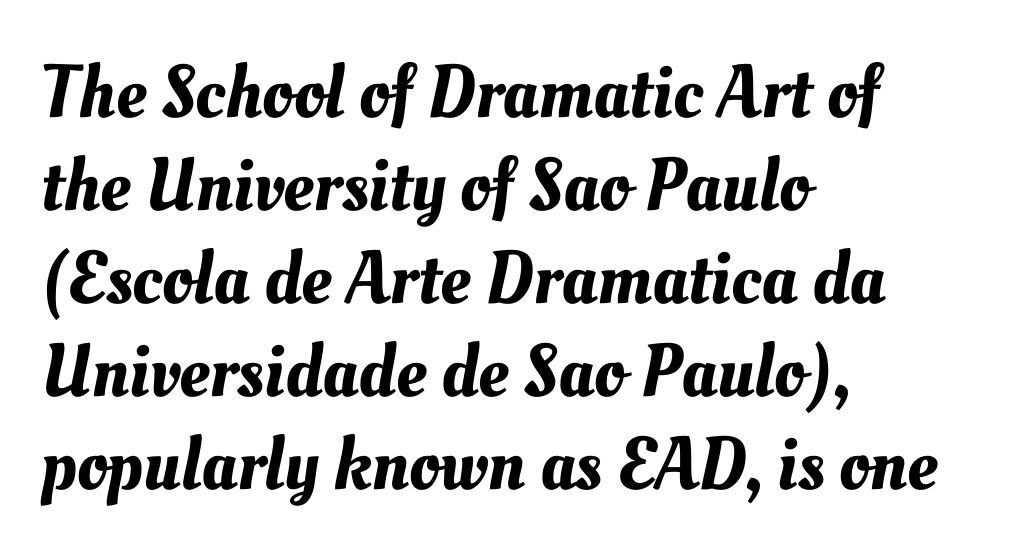
The image shows 75 px text type; set left-aligned, line spacing 1.24x, normal letter spacing, not underlined; medium stroke contrast and a small x-height.
